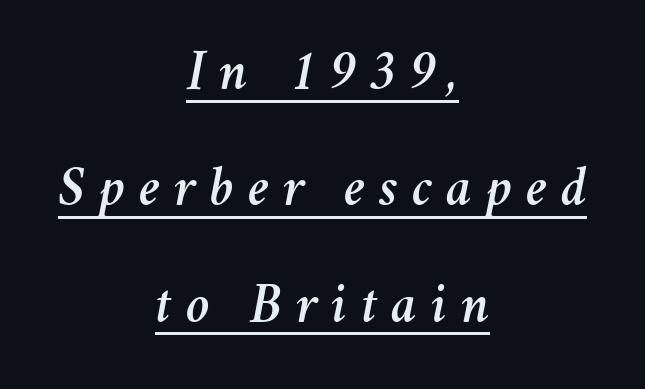
Q: Is the text italic (slanted)? A: Yes, it leans right by about 11 degrees.
Q: Is the text underlined? A: Yes.
Q: How is the paragraph aligned? A: Centered.
Q: Is the spacing between letters normal or unusually wide? A: Unusually wide.
Q: Is the spacing between lines tight, normal or loose? A: Loose.
Q: Width (condensed, normal, or wide)? A: Normal.
Q: Stroke contrast? A: Medium.
Q: x-height? A: Medium.
Q: Monospaced? A: No.
